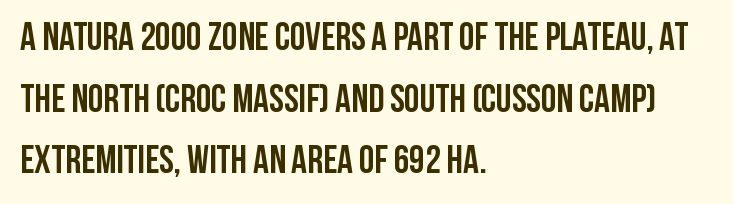
Horizontal bands of white between lines are of average thickness. The letterforms sit shoulder to shoulder at normal distance. A student would call this left alignment; a typographer would say flush left, rag right. The rendering uses natural spacing where letterforms have individual widths. The face used here is a sans, in the tradition of grotesques and geometrics.
